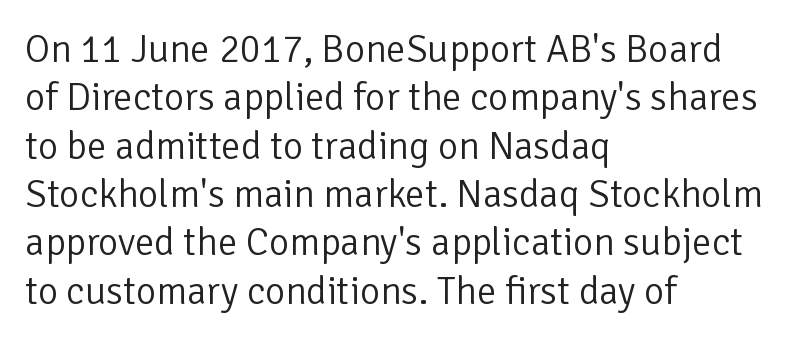
{"serif": "no", "italic": "no", "bold": "no", "weight": "light", "width": "normal", "stroke_contrast": "low", "x_height": "medium", "monospaced": "no", "underline": "no", "align": "left", "line_spacing_ratio": 1.24, "letter_spacing": "normal", "letter_spacing_em": 0.0, "glyph_px": 39}
